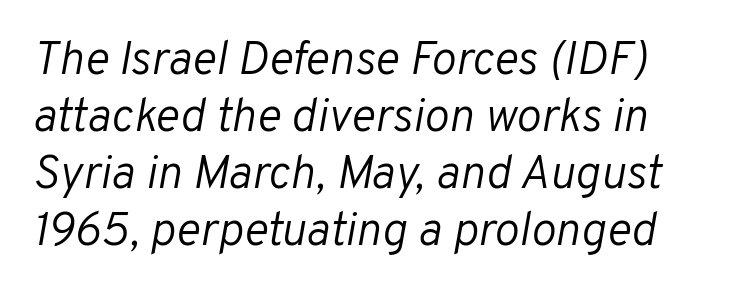
Q: Is the text bold? A: No.
Q: Is the text italic (slanted)? A: Yes, it leans right by about 10 degrees.
Q: Is the text underlined? A: No.
Q: Is the spacing between letters normal or unusually wide? A: Normal.
Q: Width (condensed, normal, or wide)? A: Normal.
Q: Stroke contrast? A: Low.
Q: x-height? A: Medium.
Q: Monospaced? A: No.
